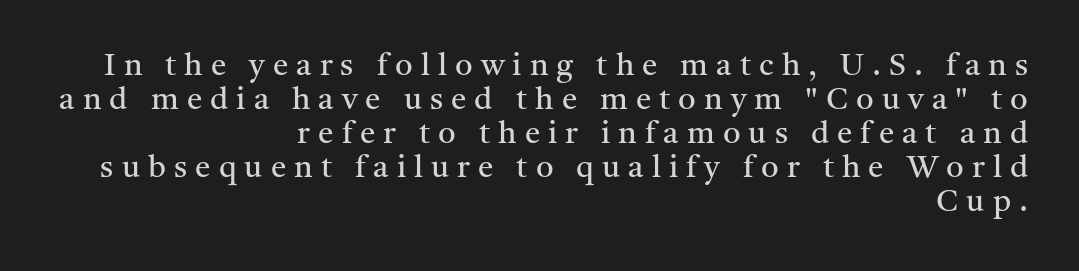
Q: Is the text bold? A: No.
Q: Is the text italic (slanted)? A: No, it is upright.
Q: Is the typeface a serif or a sans-serif typeface? A: Serif.
Q: Is the text underlined? A: No.
Q: How is the paragraph aligned? A: Right-aligned.
Q: Is the spacing between letters normal or unusually wide? A: Unusually wide.
Q: Is the spacing between lines tight, normal or loose? A: Tight.
Q: Width (condensed, normal, or wide)? A: Normal.
Q: Stroke contrast? A: Medium.
Q: x-height? A: Medium.
Q: Monospaced? A: No.
